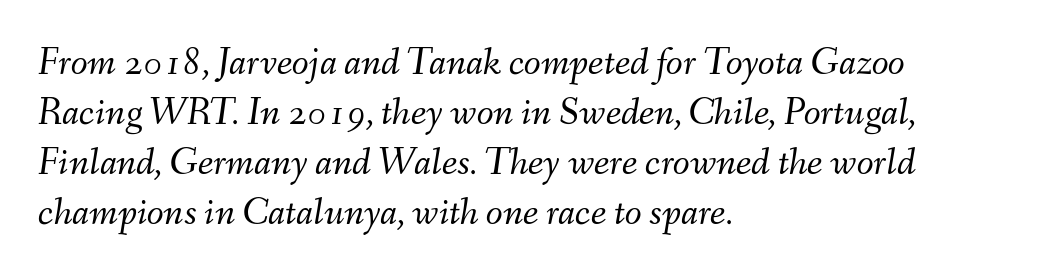
The image shows 39 px light type, italic (leaning right); set left-aligned, normal line spacing (1.28x), normal letter spacing, not underlined; medium stroke contrast and a small x-height.
